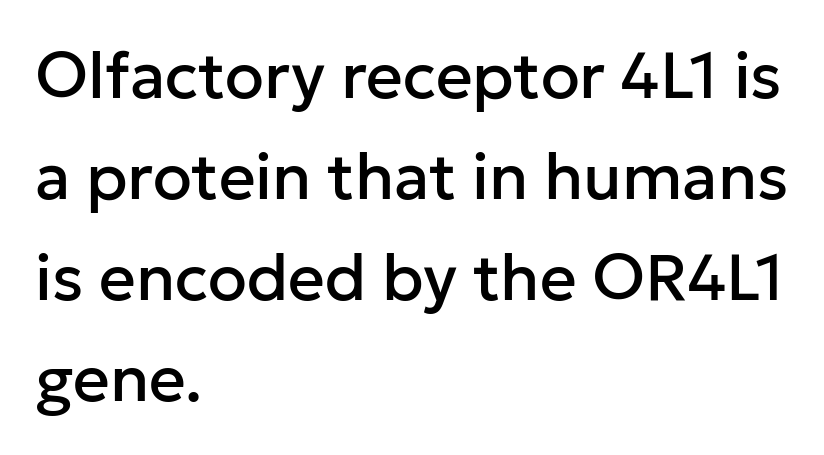
The image shows 64 px sans-serif type, upright; set left-aligned, normal line spacing (1.58x), normal letter spacing, not underlined; low stroke contrast and a medium x-height.
